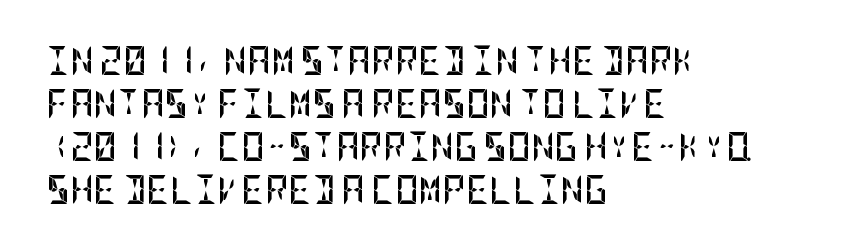
The image shows 29 px semibold, condensed sans-serif type, upright; set left-aligned, normal line spacing (1.48x), normal letter spacing, not underlined; low stroke contrast and a large x-height.
